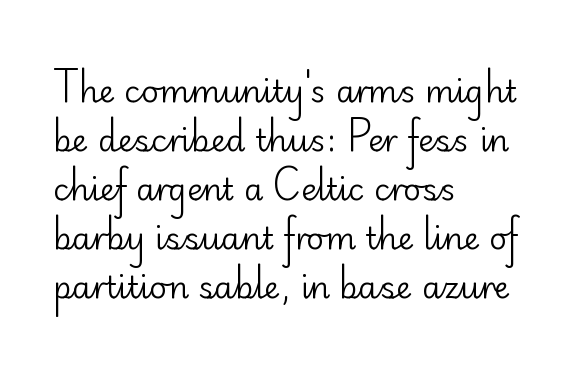
Q: Is the text bold? A: No.
Q: Is the text italic (slanted)? A: No, it is upright.
Q: Is the typeface a serif or a sans-serif typeface? A: Sans-serif.
Q: Is the text underlined? A: No.
Q: How is the paragraph aligned? A: Left-aligned.
Q: Is the spacing between letters normal or unusually wide? A: Normal.
Q: Is the spacing between lines tight, normal or loose? A: Normal.
Q: Width (condensed, normal, or wide)? A: Normal.
Q: Stroke contrast? A: Low.
Q: x-height? A: Small.
Q: Monospaced? A: No.
